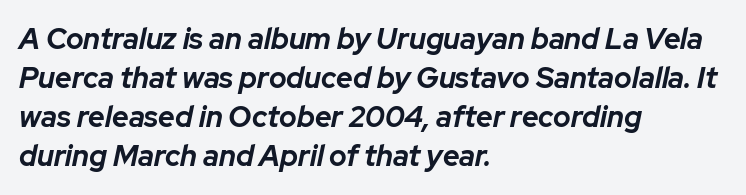
{"italic": "yes", "lean": "right", "slant_degrees": 12, "bold": "yes", "weight": "bold", "width": "normal", "stroke_contrast": "low", "x_height": "medium", "monospaced": "no", "underline": "no", "align": "left", "line_spacing": "normal", "line_spacing_ratio": 1.35, "letter_spacing": "normal", "letter_spacing_em": 0.0, "glyph_px": 29}
